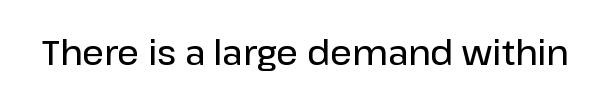
{"serif": "no", "italic": "no", "bold": "semi", "weight": "semibold", "width": "normal", "stroke_contrast": "low", "x_height": "medium", "monospaced": "no", "underline": "no", "letter_spacing": "normal", "letter_spacing_em": 0.0, "glyph_px": 34}
